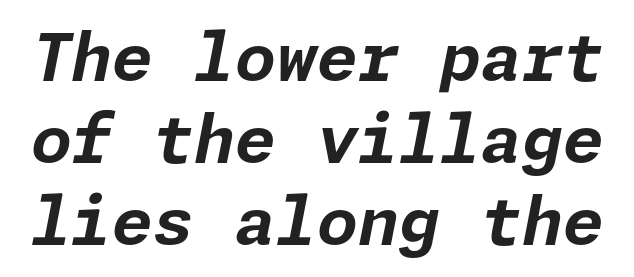
Q: Is the text bold? A: Yes.
Q: Is the text italic (slanted)? A: Yes, it leans right by about 11 degrees.
Q: Is the text underlined? A: No.
Q: Is the spacing between letters normal or unusually wide? A: Normal.
Q: Width (condensed, normal, or wide)? A: Normal.
Q: Stroke contrast? A: Low.
Q: x-height? A: Medium.
